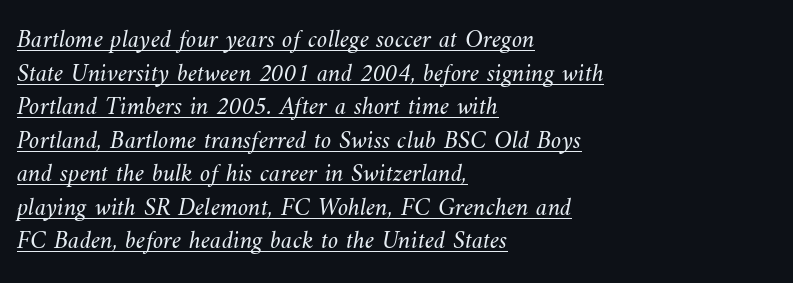
Stroke mass is kept to a normal reading level or below. Whoever set this chose a conventional vertical rhythm. A student would call this left alignment; a typographer would say flush left, rag right. Look at the tracking — it's just the regular setting, nothing added. Each line of the rendering has a horizontal stroke beneath the glyphs.
